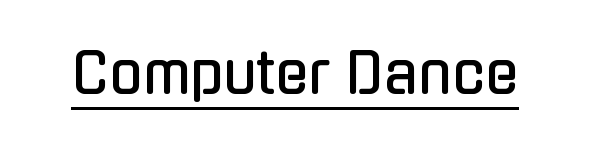
The image shows 55 px condensed sans-serif type, upright; set normal letter spacing, underlined; low stroke contrast and a medium x-height.
